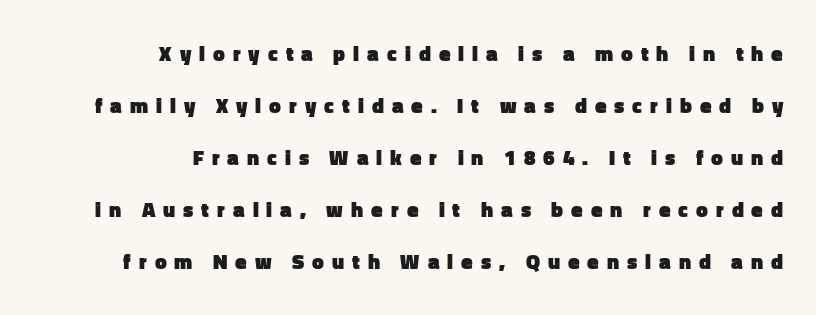
{"italic": "no", "bold": "yes", "underline": "no", "align": "right", "line_spacing": "loose", "line_spacing_ratio": 2.48, "letter_spacing": "wide", "letter_spacing_em": 0.38, "glyph_px": 21}
